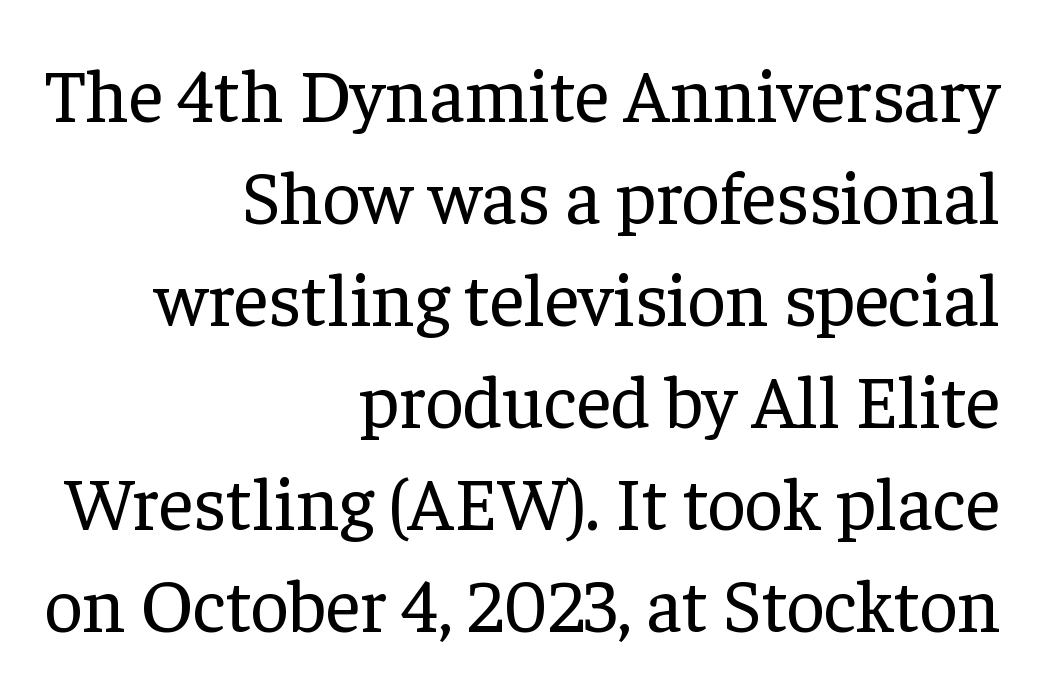
The image shows 75 px regular-weight serif type, upright; set right-aligned, normal line spacing (1.36x), normal letter spacing, not underlined; low stroke contrast and a medium x-height.
